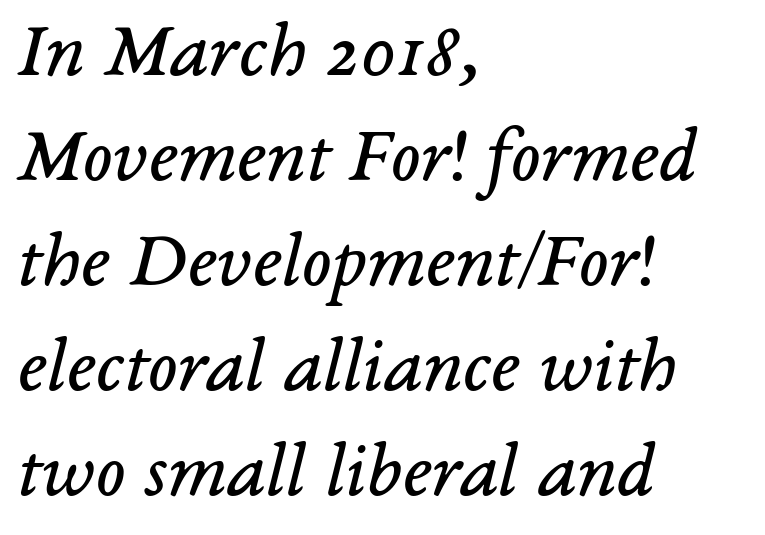
The image shows 79 px regular-weight serif type, italic (leaning right); set left-aligned, normal line spacing (1.33x), normal letter spacing, not underlined; low stroke contrast and a medium x-height.
